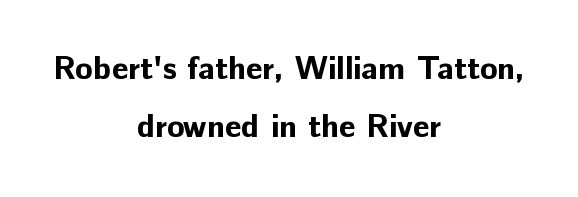
Clear beneath every line of the passage. The glyphs in this specimen are sans serif. A centered setting, common on invitations and titles, is used for this passage. This sample has the flowing, uneven cadence of proportional lettering. Between one letter and the next there's only the usual sliver of space. Does the lettering tilt? It doesn't — this is upright.
